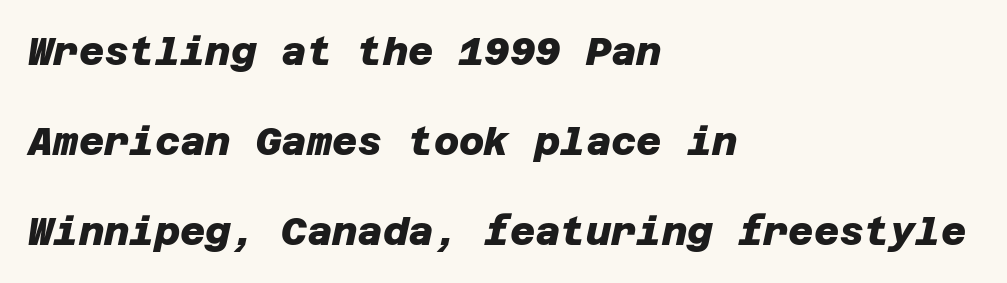
Q: Is the text bold? A: Yes.
Q: Is the typeface a serif or a sans-serif typeface? A: Sans-serif.
Q: Is the text underlined? A: No.
Q: How is the paragraph aligned? A: Left-aligned.
Q: Is the spacing between letters normal or unusually wide? A: Normal.
Q: Is the spacing between lines tight, normal or loose? A: Loose.
Q: Width (condensed, normal, or wide)? A: Normal.
Q: Stroke contrast? A: Low.
Q: x-height? A: Large.
